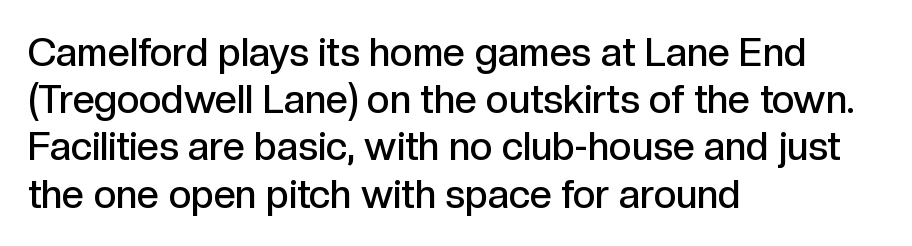
If you drew a line through each stem, it would be perfectly vertical. The glyphs in this specimen are sans serif. The baseline area is clear. Typographic density is moderately raised because the face is semibold. The compositor pushed each line to the left boundary. Looks like regular typesetting: each glyph gets only the width it needs.
